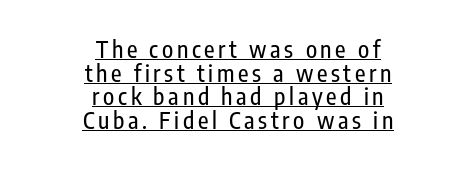
The image shows 23 px text type, upright; set centered, tight line spacing (1.03x), underlined.
